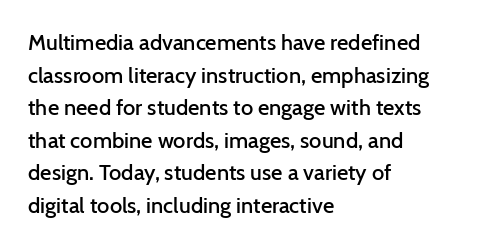
The image shows 22 px text type, upright; set left-aligned, normal line spacing (1.48x), normal letter spacing, not underlined.
